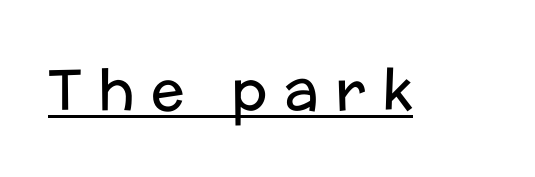
If you drew a line through each stem, it would be perfectly vertical. Stems and bowls with no extra thickness — not bold. Letterform terminals end flat and unadorned throughout the passage. These lines are rendered in a variable-pitch font. In terms of letterspacing, this is a distinctly airy, spread setting.
